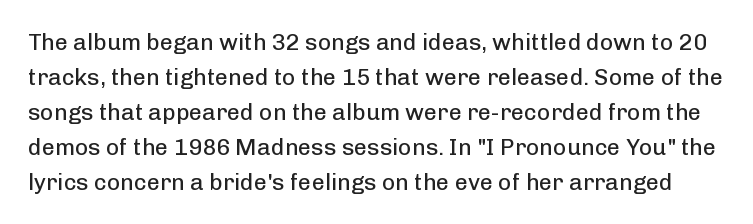
The rendering keeps characters at their native spacing. A roman cut, with each character standing at attention. Weight class: somewhere from thin through regular. The space beneath each line is pristine and unruled. Vertical spacing — default.
